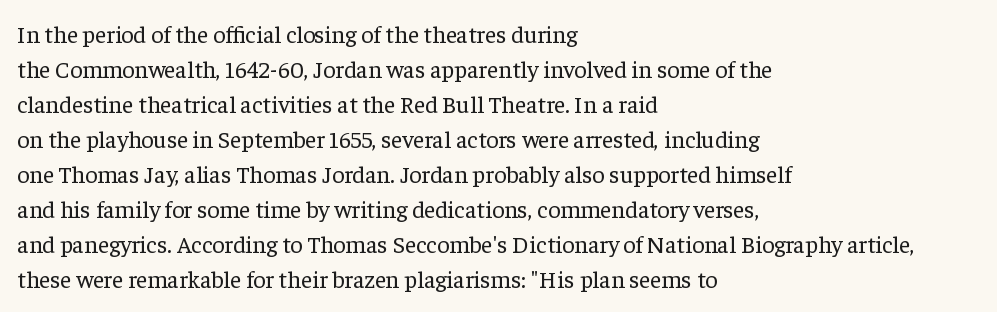
{"italic": "no", "bold": "no", "underline": "no", "align": "left", "line_spacing": "normal", "line_spacing_ratio": 1.46, "letter_spacing": "normal", "letter_spacing_em": 0.0, "glyph_px": 24}
